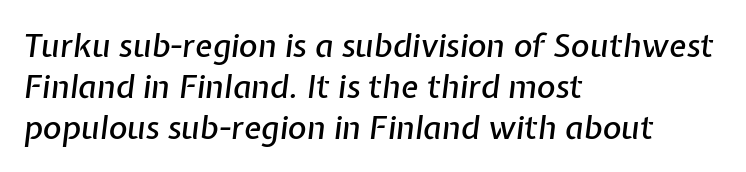
No word sits above an underline. The ragged edge is on the right, which tells us the setting is flush left. Slant detected: the letters are inclined. The rendering uses natural spacing where letterforms have individual widths. Successive baselines arrive at the customary interval.
